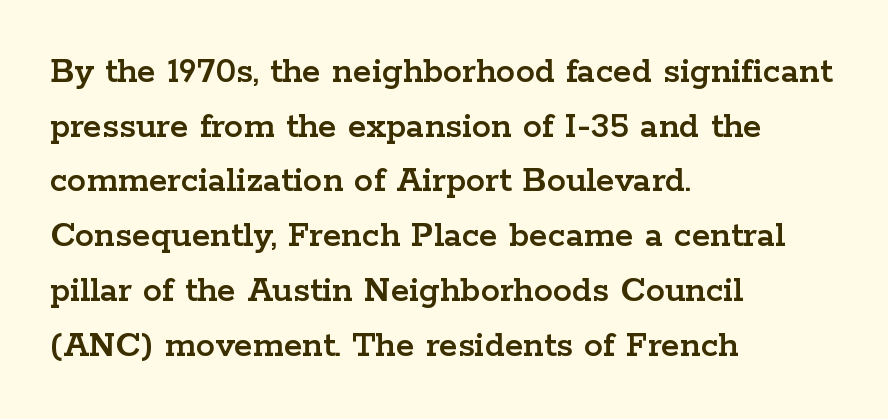
The image shows 38 px wide serif type, upright; set left-aligned, normal line spacing (1.44x), normal letter spacing, not underlined; low stroke contrast and a medium x-height.
